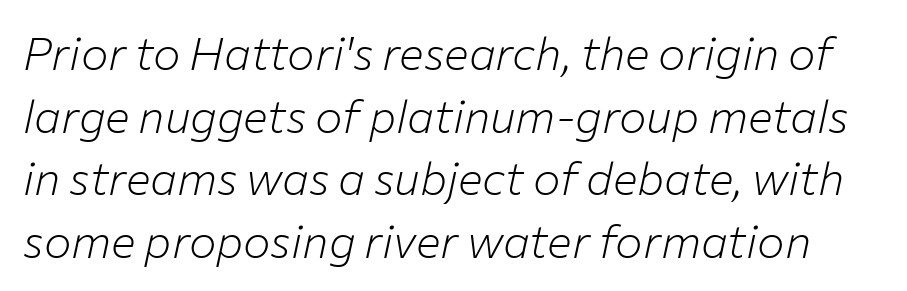
Between one letter and the next there's only the usual sliver of space. Compared with ordinary roman type, these characters are visibly tilted. A quiet, ordinary-to-light weight characterises the typeface. These lines sit exactly where default settings would place them. Lines of text with bare space underneath.
